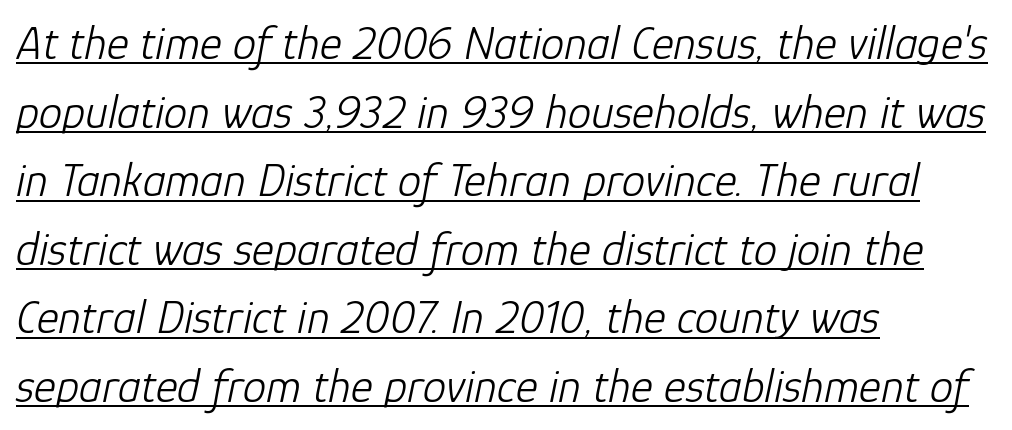
The image shows 47 px light type, italic (leaning right); set left-aligned, normal line spacing (1.46x), normal letter spacing, underlined; low stroke contrast and a medium x-height.
